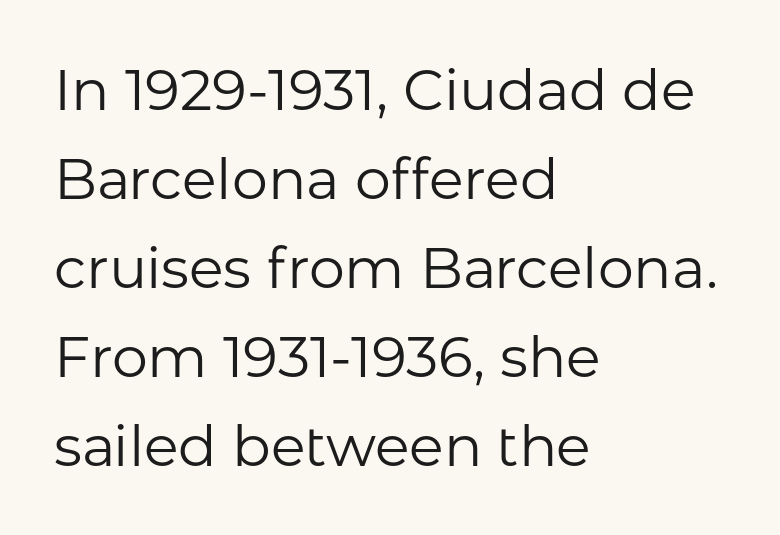
The image shows 57 px regular-weight sans-serif type, upright; set left-aligned, normal line spacing (1.56x), normal letter spacing, not underlined; low stroke contrast and a medium x-height.
